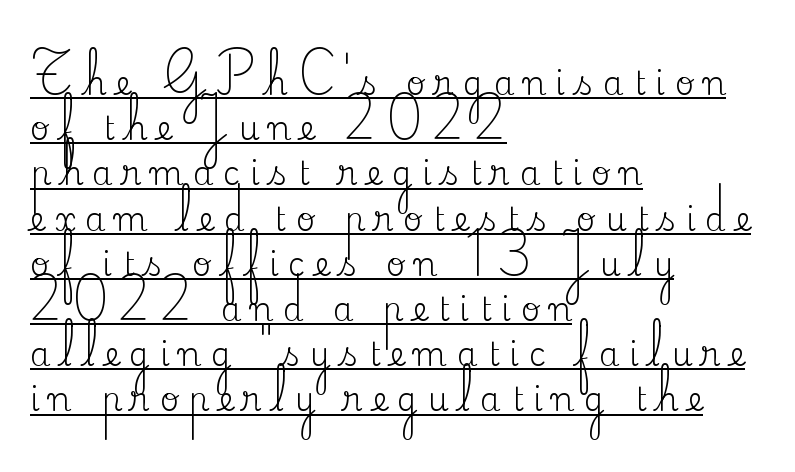
Line beginnings align vertically; line endings do not. Notice how a bar underscores the lettering throughout. To sum up the face: it has serifs. Leading: standard. Is the letter spacing exaggerated? Yes — the characters are pushed far apart.
